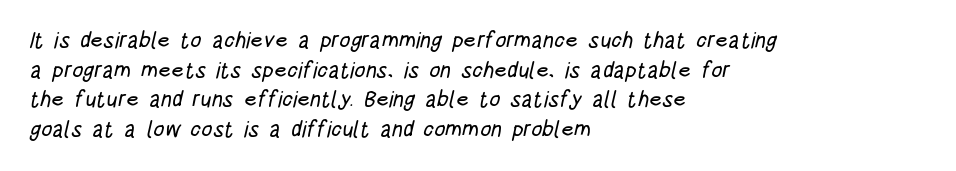
There is no visible air inserted between adjacent glyphs. Each line starts at the same left margin while the right side varies. The gap between lines stays unmarked. Vertical spacing — default.
